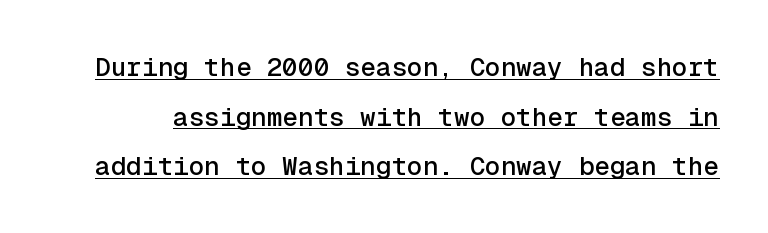
Q: Is the text italic (slanted)? A: No, it is upright.
Q: Is the text underlined? A: Yes.
Q: Is the spacing between letters normal or unusually wide? A: Normal.
Q: Is the spacing between lines tight, normal or loose? A: Loose.
